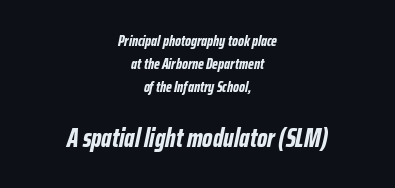
{"italic": "yes", "lean": "right", "slant_degrees": 12, "bold": "yes", "underline": "no", "align": "center", "line_spacing": "normal", "line_spacing_ratio": 1.52, "letter_spacing": "normal", "letter_spacing_em": 0.0, "larger_block": "second", "size_ratio": 1.73, "glyph_px": 26}
